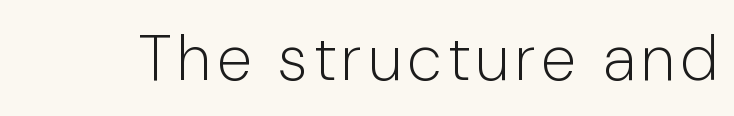
The image shows 64 px light, condensed sans-serif type, upright; set not underlined; low stroke contrast and a medium x-height.
